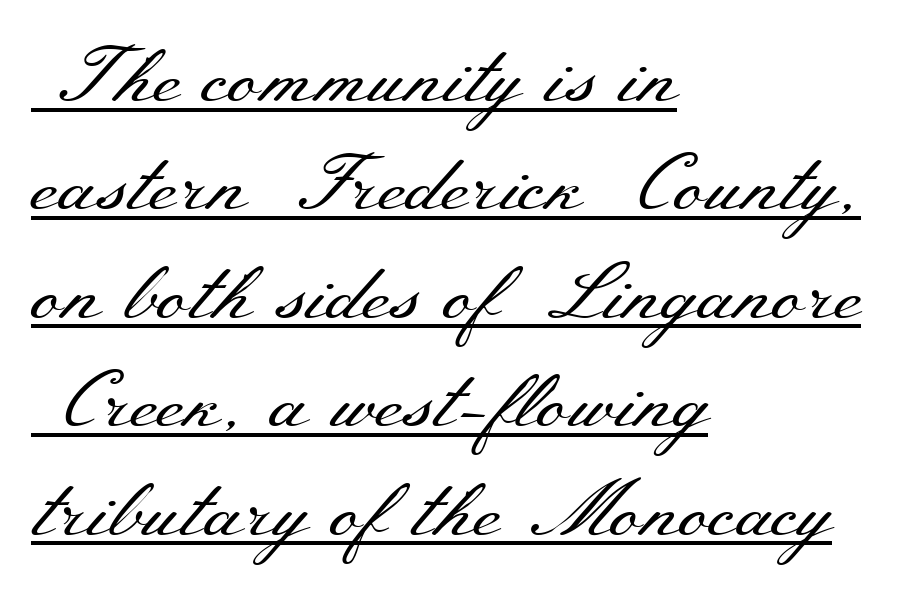
Ink coverage per letter is moderate at most. A typesetter would call this zero additional tracking. Quick note: interline space is typical. A continuous stroke trails under the words, as in a hyperlink.
